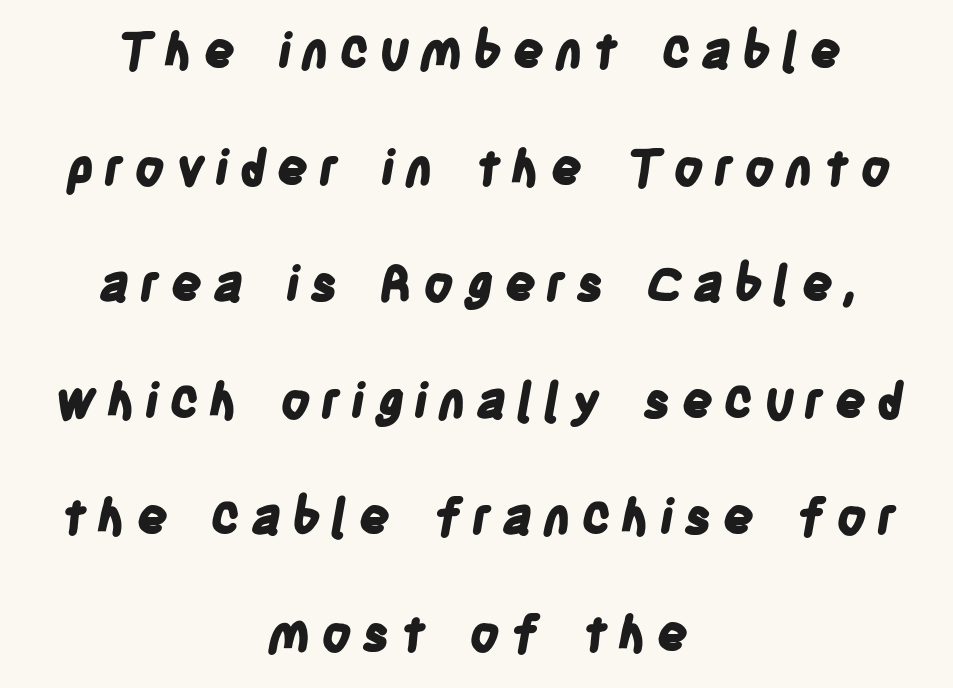
{"serif": "no", "bold": "yes", "weight": "bold", "width": "condensed", "stroke_contrast": "low", "x_height": "large", "monospaced": "no", "underline": "no", "align": "center", "line_spacing": "loose", "line_spacing_ratio": 2.38, "letter_spacing": "wide", "letter_spacing_em": 0.21, "glyph_px": 49}
